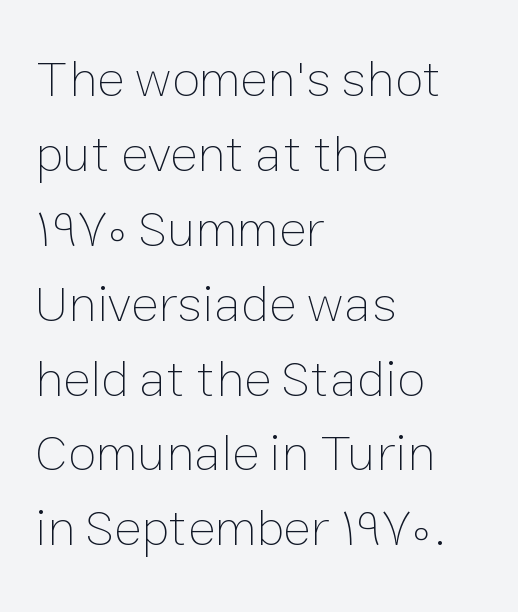
{"italic": "no", "bold": "no", "weight": "thin", "width": "normal", "stroke_contrast": "low", "x_height": "medium", "monospaced": "no", "underline": "no", "align": "left", "line_spacing": "normal", "line_spacing_ratio": 1.44, "letter_spacing": "normal", "letter_spacing_em": 0.0, "glyph_px": 52}
